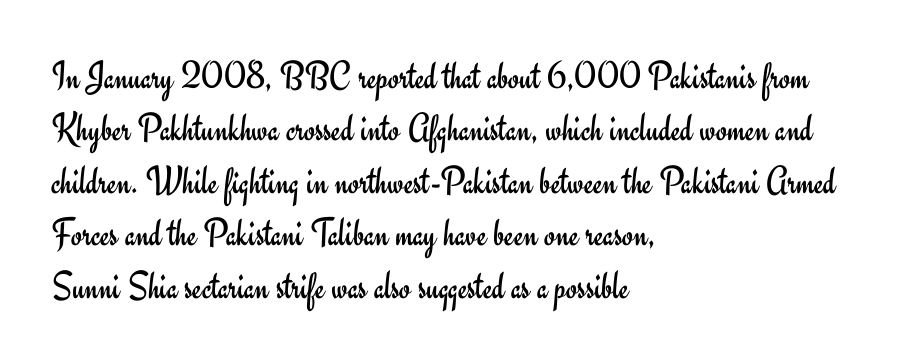
The image shows 40 px regular-weight sans-serif type; set left-aligned, normal line spacing (1.31x), normal letter spacing, not underlined; low stroke contrast and a small x-height.
